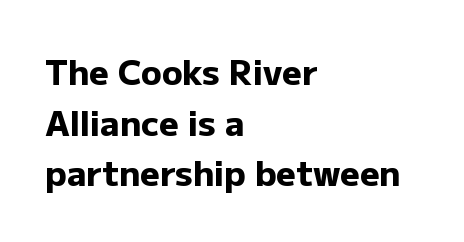
Here the designer chose a conventional face with non-uniform glyph widths. The type is set solid horizontally, with unmodified tracking. The area under the type is left untouched. Every row of glyphs begins at an identical x-position on the left. Students, observe: this is what conventionally led text looks like. Set as a true bold cut, around the 700 mark.
